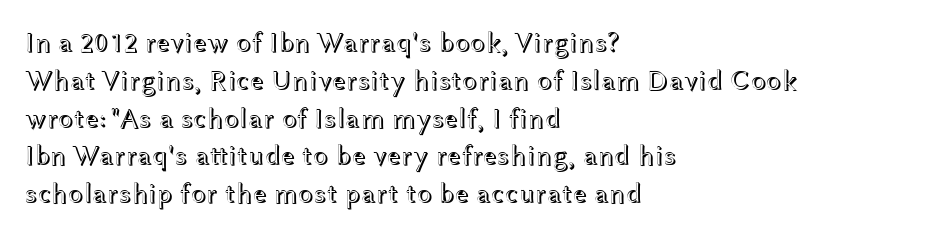
{"italic": "no", "width": "wide", "x_height": "medium", "monospaced": "no", "underline": "no", "align": "left", "line_spacing": "normal", "line_spacing_ratio": 1.35, "letter_spacing": "normal", "letter_spacing_em": 0.0, "glyph_px": 28}
